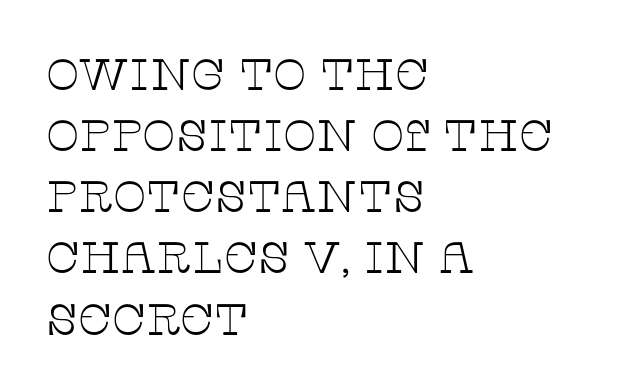
The image shows 44 px thin, wide serif type, upright; set left-aligned, normal line spacing (1.39x), normal letter spacing, not underlined; low stroke contrast and a large x-height.
